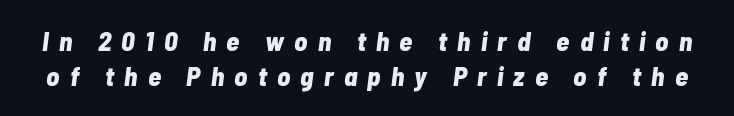
You can tell it's italic because the verticals aren't actually vertical. The letters are bold, with thick, heavy strokes. Reading down the column, the eye jumps a familiar distance to each next line. The space beneath each line is pristine and unruled.
